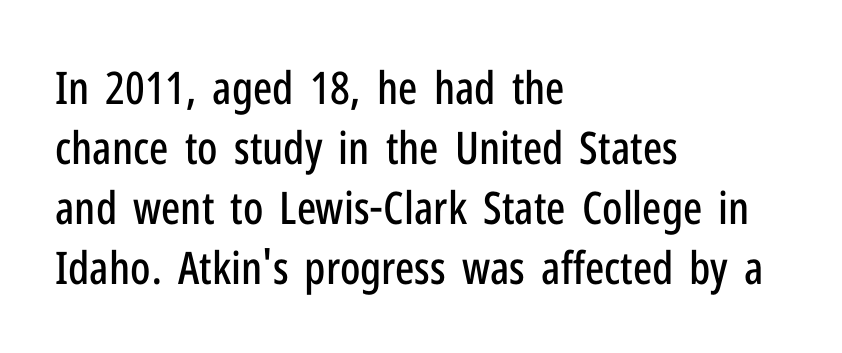
The image shows 45 px condensed sans-serif type, upright; set left-aligned, normal line spacing (1.33x), normal letter spacing, not underlined; low stroke contrast and a medium x-height.
